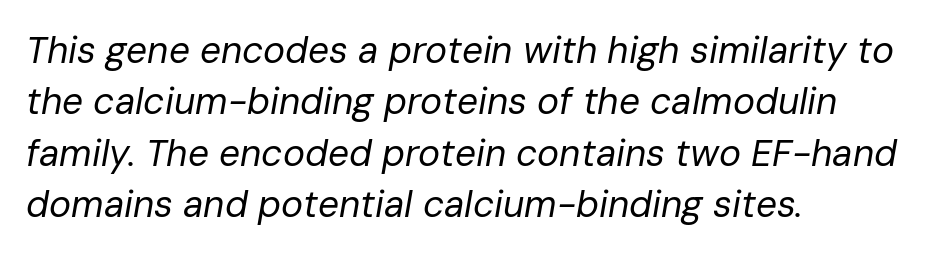
{"italic": "yes", "lean": "right", "slant_degrees": 10, "bold": "no", "weight": "regular", "width": "normal", "stroke_contrast": "low", "x_height": "medium", "monospaced": "no", "underline": "no", "align": "left", "line_spacing": "normal", "line_spacing_ratio": 1.39, "letter_spacing": "normal", "letter_spacing_em": 0.0, "glyph_px": 37}
